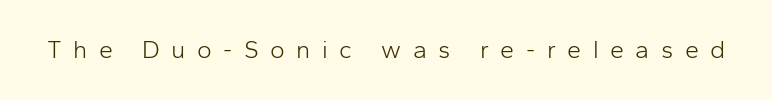
{"italic": "no", "bold": "no", "underline": "no", "letter_spacing": "wide", "letter_spacing_em": 0.46, "glyph_px": 25}
